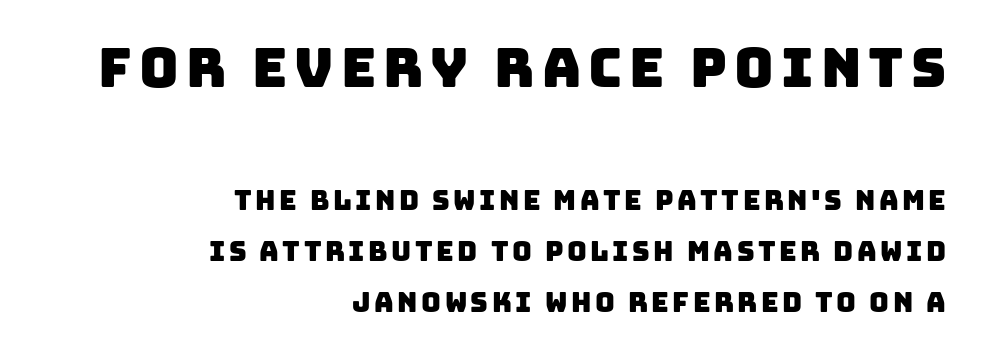
Q: Is the typeface a serif or a sans-serif typeface? A: Sans-serif.
Q: Is the text underlined? A: No.
Q: How is the paragraph aligned? A: Right-aligned.
Q: Is the spacing between lines tight, normal or loose? A: Loose.
Q: Which block of text is set in a larger size, the first (top) or the second (bottom)? A: The first (top) one.
Q: Width (condensed, normal, or wide)? A: Normal.
Q: Stroke contrast? A: Low.
Q: x-height? A: Large.
Q: Monospaced? A: No.
